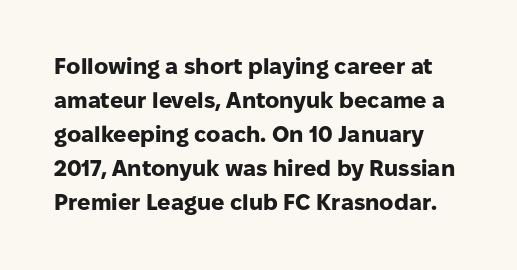
The image shows 22 px bold type, upright; set normal line spacing (1.55x), normal letter spacing, not underlined.
